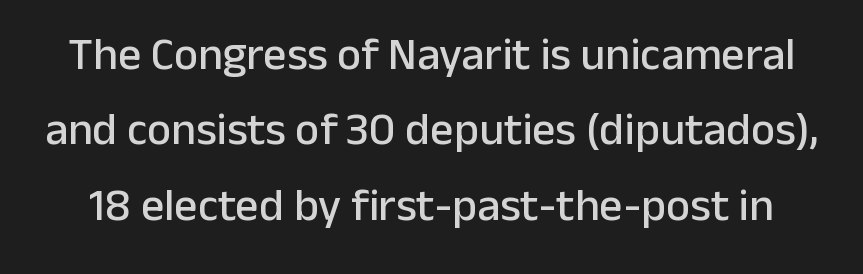
{"serif": "no", "italic": "no", "width": "normal", "stroke_contrast": "low", "x_height": "medium", "monospaced": "no", "underline": "no", "line_spacing": "normal", "line_spacing_ratio": 1.64, "letter_spacing": "normal", "letter_spacing_em": 0.0, "glyph_px": 46}
